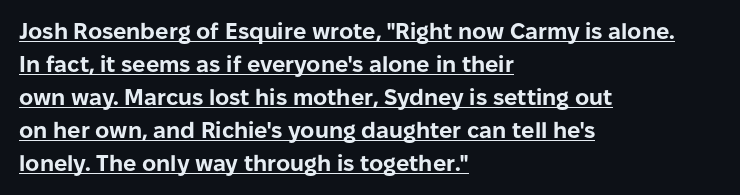
Q: Is the text bold? A: Yes.
Q: Is the text italic (slanted)? A: No, it is upright.
Q: Is the text underlined? A: Yes.
Q: How is the paragraph aligned? A: Left-aligned.
Q: Is the spacing between letters normal or unusually wide? A: Normal.
Q: Is the spacing between lines tight, normal or loose? A: Normal.
